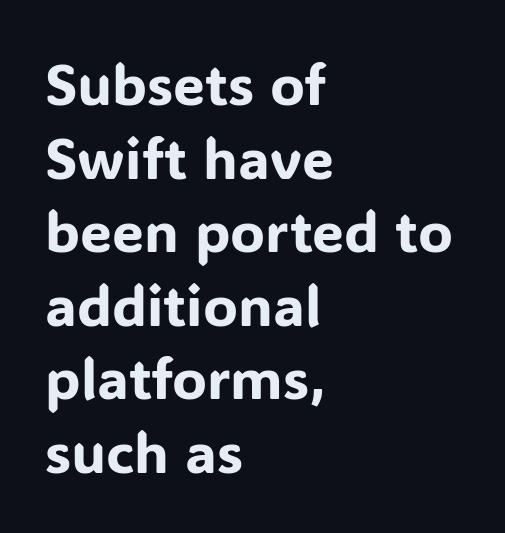
Words float on clear page, feet unadorned. The letters advance in unequal steps, a hallmark of proportional type. I'd call this a sans setting — the letters go barefoot. How would I describe the line gaps? Plain and ordinary.
